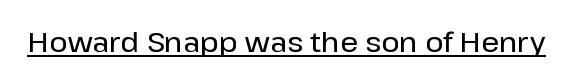
Q: Is the text italic (slanted)? A: No, it is upright.
Q: Is the typeface a serif or a sans-serif typeface? A: Sans-serif.
Q: Is the text underlined? A: Yes.
Q: Is the spacing between letters normal or unusually wide? A: Normal.
Q: Width (condensed, normal, or wide)? A: Normal.
Q: Stroke contrast? A: Low.
Q: x-height? A: Medium.
Q: Monospaced? A: No.
